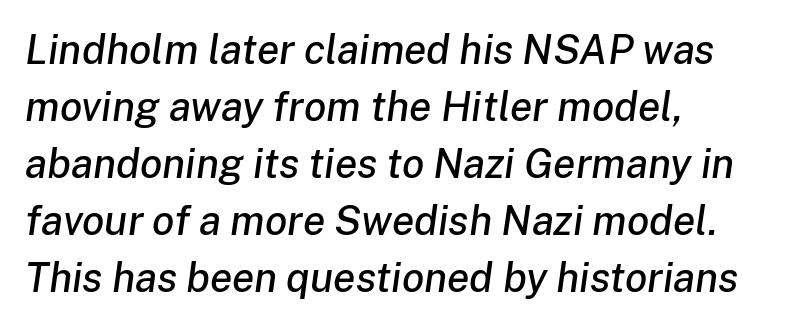
Q: Is the text italic (slanted)? A: Yes, it leans right by about 8 degrees.
Q: Is the text underlined? A: No.
Q: How is the paragraph aligned? A: Left-aligned.
Q: Is the spacing between letters normal or unusually wide? A: Normal.
Q: Is the spacing between lines tight, normal or loose? A: Normal.
Q: Width (condensed, normal, or wide)? A: Normal.
Q: Stroke contrast? A: Low.
Q: x-height? A: Medium.
Q: Monospaced? A: No.
